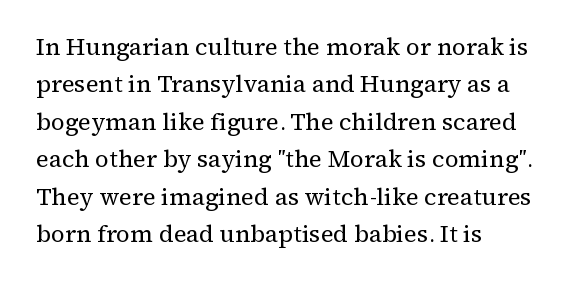
Q: Is the text bold? A: No.
Q: Is the text italic (slanted)? A: No, it is upright.
Q: Is the text underlined? A: No.
Q: How is the paragraph aligned? A: Left-aligned.
Q: Is the spacing between letters normal or unusually wide? A: Normal.
Q: Is the spacing between lines tight, normal or loose? A: Normal.
